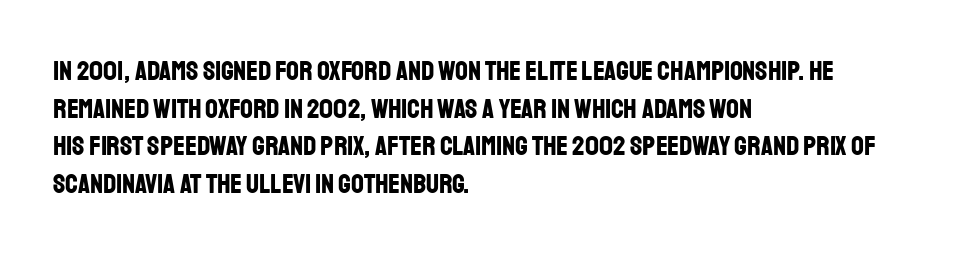
Q: Is the text bold? A: Yes.
Q: Is the text italic (slanted)? A: No, it is upright.
Q: Is the typeface a serif or a sans-serif typeface? A: Sans-serif.
Q: Is the text underlined? A: No.
Q: How is the paragraph aligned? A: Left-aligned.
Q: Is the spacing between letters normal or unusually wide? A: Normal.
Q: Is the spacing between lines tight, normal or loose? A: Normal.
Q: Width (condensed, normal, or wide)? A: Condensed.
Q: Stroke contrast? A: Low.
Q: x-height? A: Large.
Q: Monospaced? A: No.
